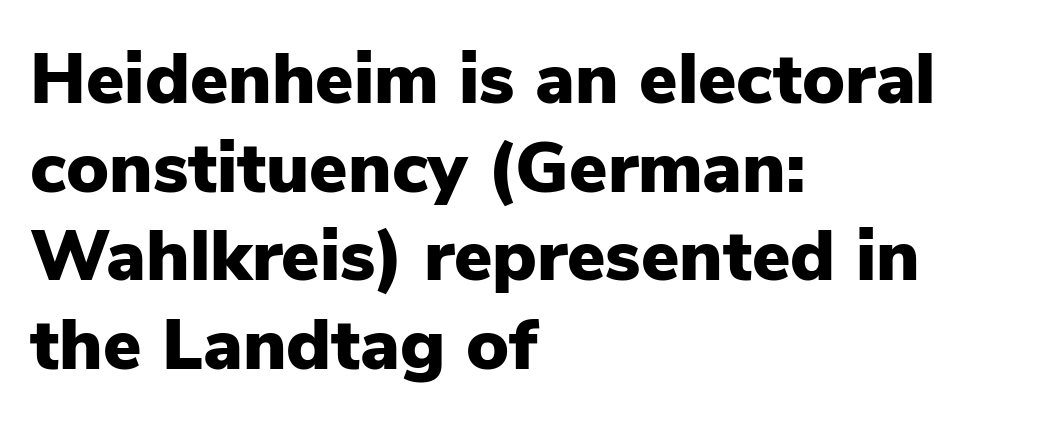
{"serif": "no", "italic": "no", "bold": "yes", "weight": "heavy", "width": "normal", "stroke_contrast": "low", "x_height": "medium", "monospaced": "no", "underline": "no", "align": "left", "line_spacing_ratio": 1.23, "letter_spacing": "normal", "letter_spacing_em": 0.0, "glyph_px": 72}
